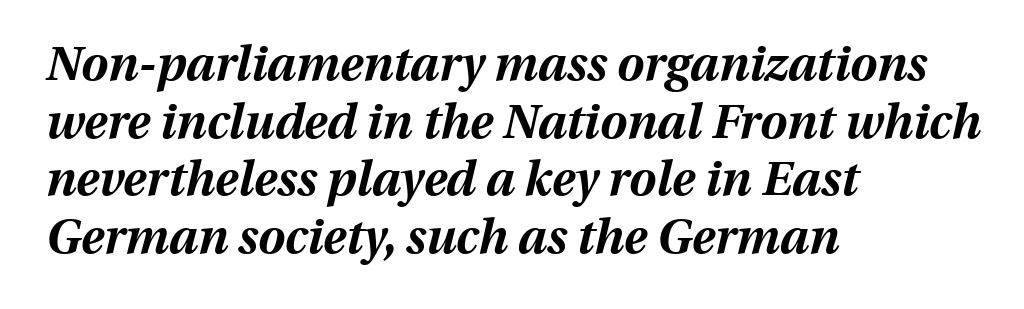
Q: Is the text bold? A: Yes.
Q: Is the text italic (slanted)? A: Yes, it leans right by about 13 degrees.
Q: Is the text underlined? A: No.
Q: How is the paragraph aligned? A: Left-aligned.
Q: Is the spacing between letters normal or unusually wide? A: Normal.
Q: Width (condensed, normal, or wide)? A: Normal.
Q: Stroke contrast? A: Medium.
Q: x-height? A: Medium.
Q: Monospaced? A: No.
